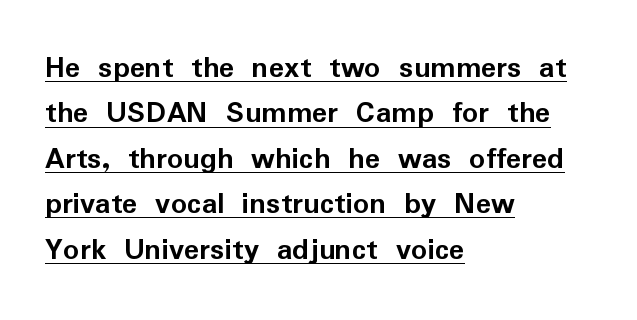
The image shows 32 px semibold sans-serif type, upright; set left-aligned, normal line spacing (1.42x), normal letter spacing, underlined; low stroke contrast and a medium x-height.
